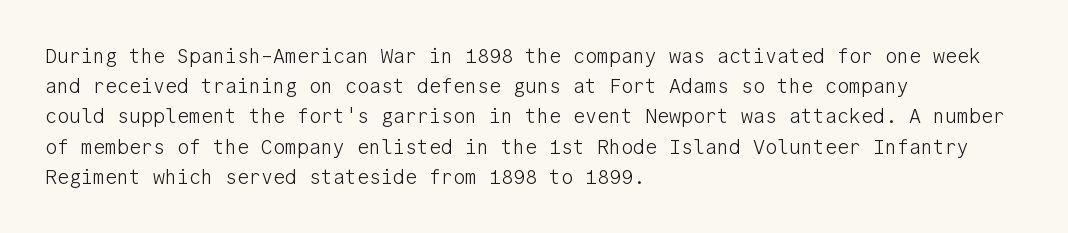
{"italic": "no", "bold": "no", "underline": "no", "align": "left", "line_spacing": "normal", "line_spacing_ratio": 1.51, "letter_spacing": "normal", "letter_spacing_em": 0.0, "glyph_px": 20}
